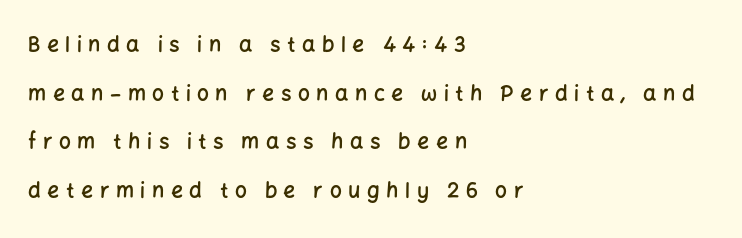
Q: Is the text bold? A: Semi-bold.
Q: Is the text italic (slanted)? A: No, it is upright.
Q: Is the text underlined? A: No.
Q: How is the paragraph aligned? A: Left-aligned.
Q: Is the spacing between letters normal or unusually wide? A: Unusually wide.
Q: Is the spacing between lines tight, normal or loose? A: Loose.
